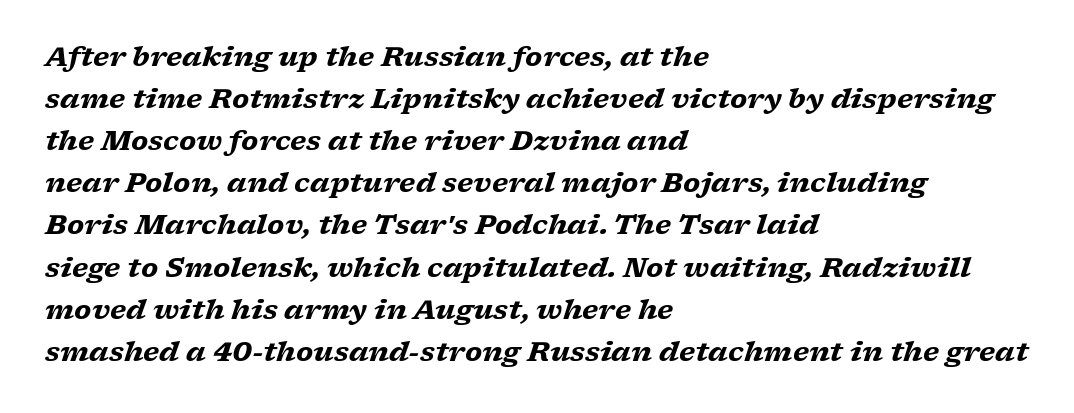
Q: Is the text bold? A: Yes.
Q: Is the text italic (slanted)? A: Yes, it leans right by about 17 degrees.
Q: Is the text underlined? A: No.
Q: How is the paragraph aligned? A: Left-aligned.
Q: Is the spacing between letters normal or unusually wide? A: Normal.
Q: Is the spacing between lines tight, normal or loose? A: Normal.
